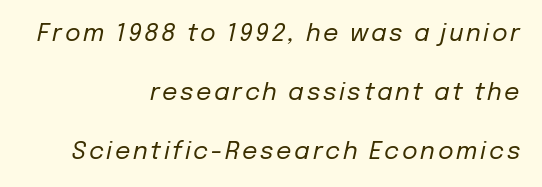
The image shows 24 px text type, italic (leaning right); set right-aligned, loose line spacing (2.45x), not underlined.
